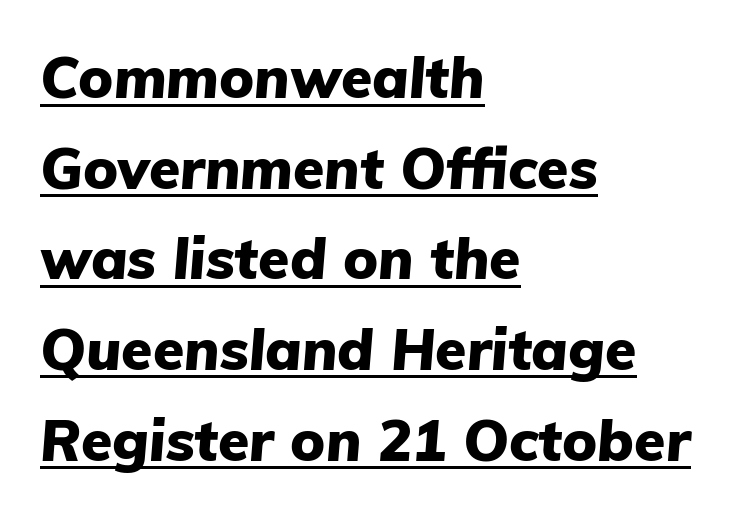
Q: Is the text bold? A: Yes.
Q: Is the text italic (slanted)? A: Yes, it leans right by about 5 degrees.
Q: Is the text underlined? A: Yes.
Q: How is the paragraph aligned? A: Left-aligned.
Q: Is the spacing between letters normal or unusually wide? A: Normal.
Q: Is the spacing between lines tight, normal or loose? A: Normal.
Q: Width (condensed, normal, or wide)? A: Normal.
Q: Stroke contrast? A: Low.
Q: x-height? A: Medium.
Q: Monospaced? A: No.
